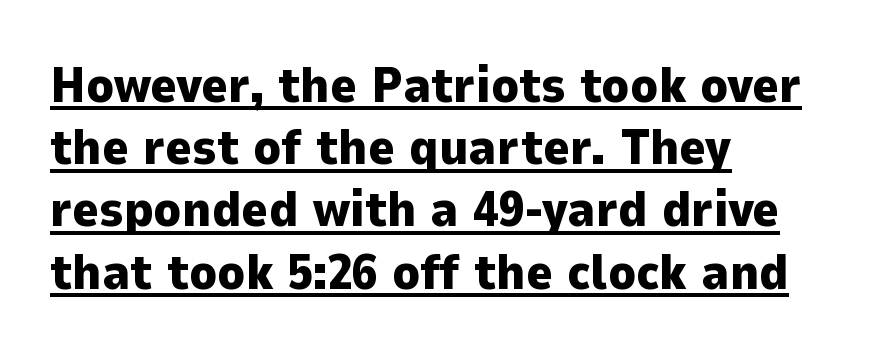
{"serif": "no", "italic": "no", "bold": "yes", "weight": "heavy", "width": "normal", "stroke_contrast": "low", "x_height": "medium", "monospaced": "no", "underline": "yes", "align": "left", "line_spacing_ratio": 1.22, "letter_spacing": "normal", "letter_spacing_em": 0.0, "glyph_px": 51}
